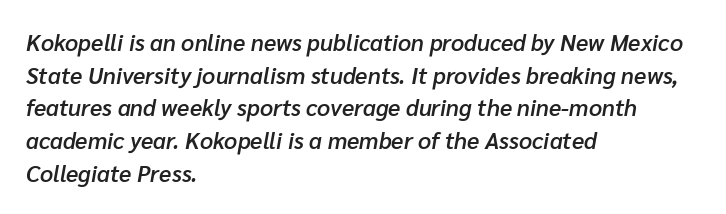
The image shows 23 px text type, italic (leaning right); set left-aligned, normal line spacing (1.42x), normal letter spacing, not underlined.
